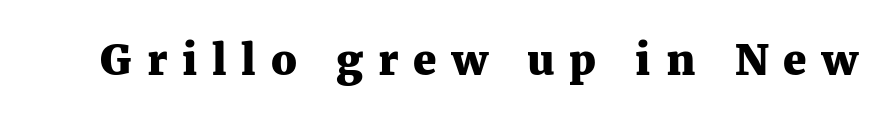
The image shows 42 px heavy serif type, upright; set unusually wide letter spacing (+0.35 em), not underlined; medium stroke contrast and a medium x-height.
